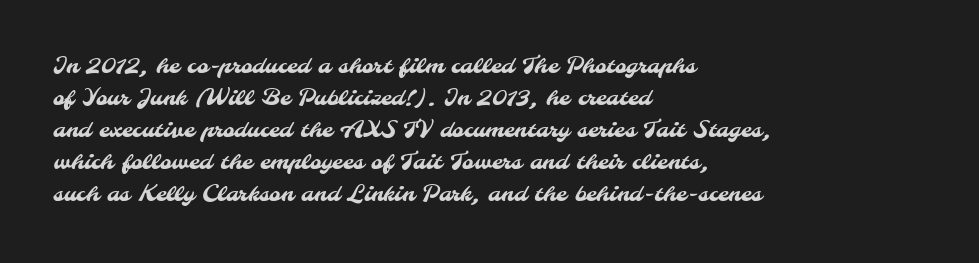
The image shows 22 px text type; set left-aligned, normal line spacing (1.46x), normal letter spacing, not underlined.
